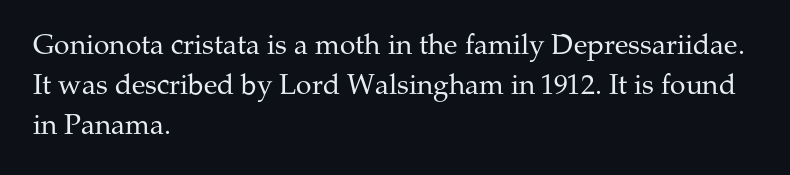
Normally led — the rows are evenly, conventionally spaced. If you drew a ruler down the left edge, every line would touch it. Stems here are at most as thick as an everyday book face. Ascenders rise straight up at ninety degrees. Glyph-to-glyph distance matches everyday printed text. Spacing verdict: proportional, widths tailored to each character.
